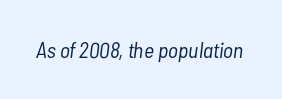
Q: Is the text bold? A: No.
Q: Is the text italic (slanted)? A: Yes, it leans right by about 7 degrees.
Q: Is the text underlined? A: No.
Q: Is the spacing between letters normal or unusually wide? A: Normal.
